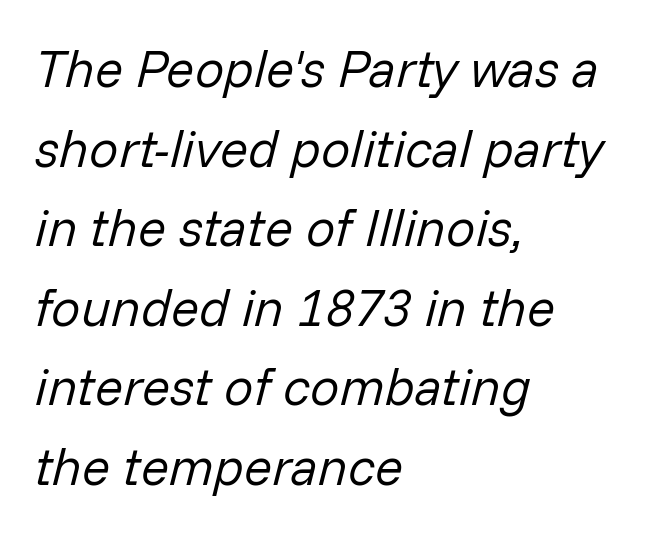
{"italic": "yes", "lean": "right", "slant_degrees": 14, "bold": "no", "weight": "regular", "width": "normal", "stroke_contrast": "low", "x_height": "medium", "monospaced": "no", "underline": "no", "align": "left", "line_spacing": "normal", "line_spacing_ratio": 1.53, "letter_spacing": "normal", "letter_spacing_em": 0.0, "glyph_px": 52}
